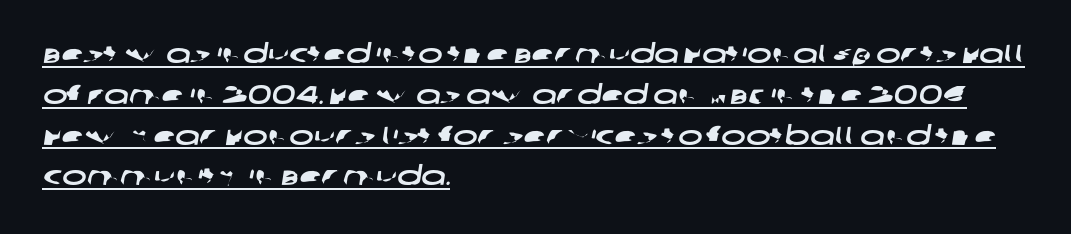
Descenders here cross a horizontal rule under the line. Whoever set this chose a conventional vertical rhythm. The compositor pushed each line to the left boundary. Compared with typical body copy, the letter spacing here is the same.
